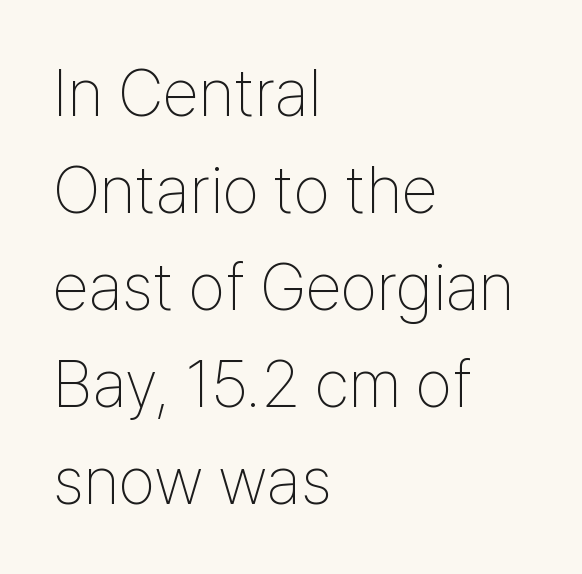
The image shows 66 px thin, condensed sans-serif type, upright; set left-aligned, normal line spacing (1.47x), normal letter spacing, not underlined; low stroke contrast and a medium x-height.
